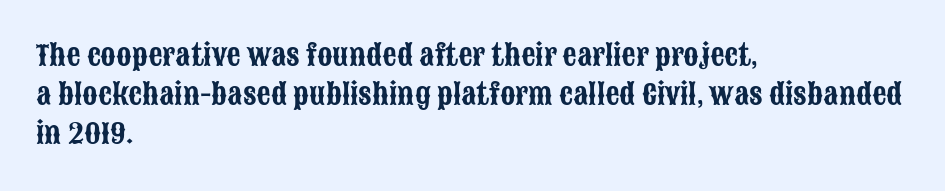
Q: Is the text italic (slanted)? A: No, it is upright.
Q: Is the typeface a serif or a sans-serif typeface? A: Sans-serif.
Q: Is the text underlined? A: No.
Q: How is the paragraph aligned? A: Left-aligned.
Q: Is the spacing between letters normal or unusually wide? A: Normal.
Q: Is the spacing between lines tight, normal or loose? A: Normal.
Q: Width (condensed, normal, or wide)? A: Condensed.
Q: Stroke contrast? A: Low.
Q: x-height? A: Large.
Q: Monospaced? A: No.
